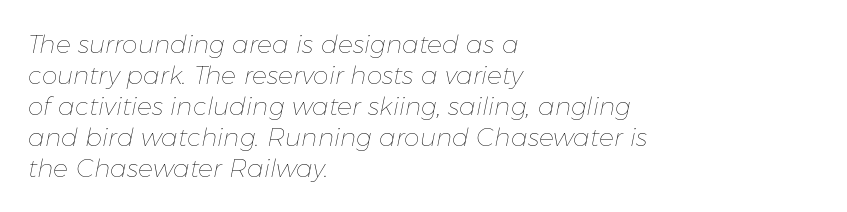
{"italic": "yes", "lean": "right", "slant_degrees": 11, "bold": "no", "underline": "no", "align": "left", "line_spacing_ratio": 1.24, "letter_spacing": "normal", "letter_spacing_em": 0.0, "glyph_px": 25}
